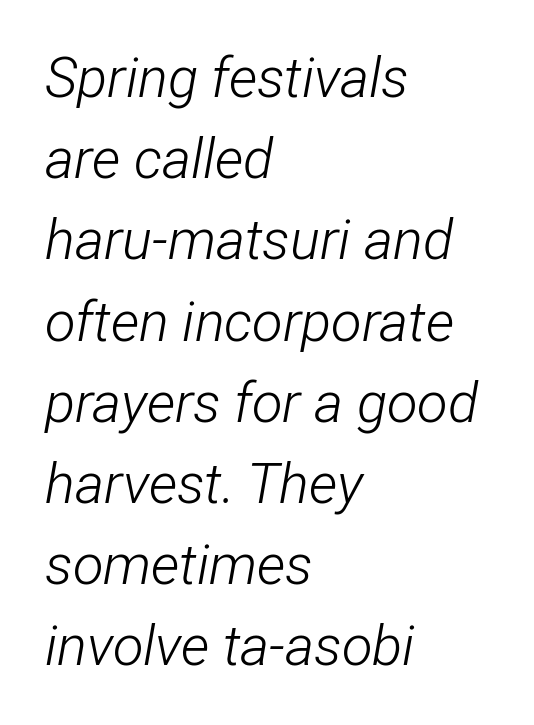
The image shows 56 px light, condensed type, italic (leaning right); set left-aligned, normal line spacing (1.45x), normal letter spacing, not underlined; low stroke contrast and a medium x-height.
